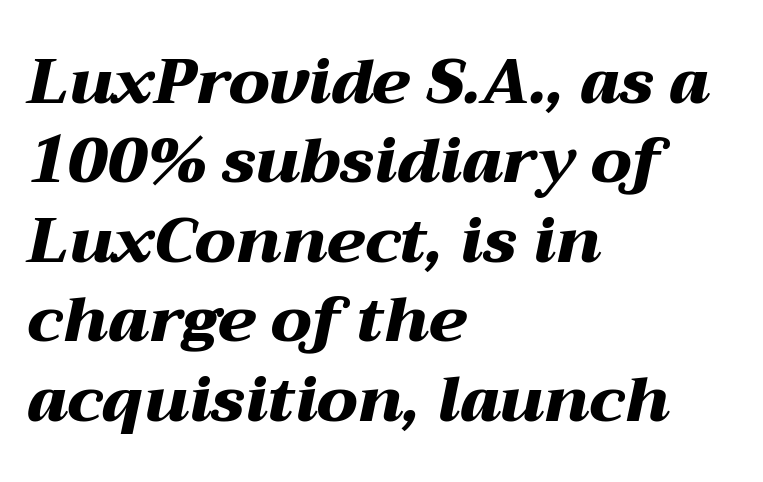
The image shows 63 px heavy, wide type, italic (leaning right); set left-aligned, normal line spacing (1.26x), normal letter spacing, not underlined; medium stroke contrast and a medium x-height.
